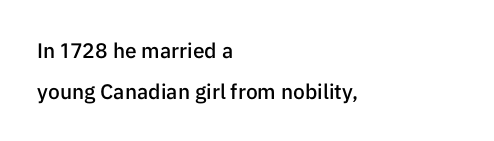
Unmarked baselines from the first word to the last. Strokes here are thickened, but only to semibold level. How are the letters spaced? Ordinarily, with no added tracking. Interline gaps are noticeably wide in this sample.
